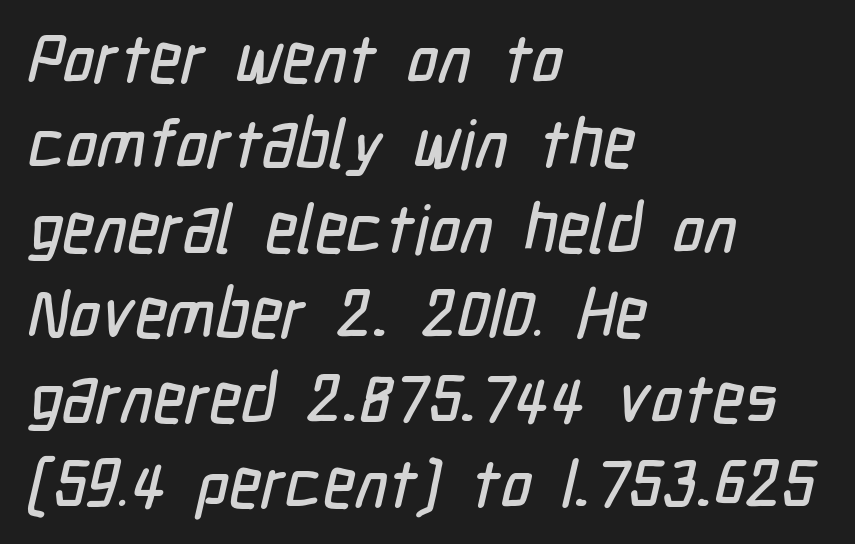
{"serif": "no", "width": "condensed", "stroke_contrast": "low", "x_height": "medium", "monospaced": "no", "underline": "no", "align": "left", "line_spacing": "normal", "line_spacing_ratio": 1.25, "letter_spacing": "normal", "letter_spacing_em": 0.0, "glyph_px": 68}
